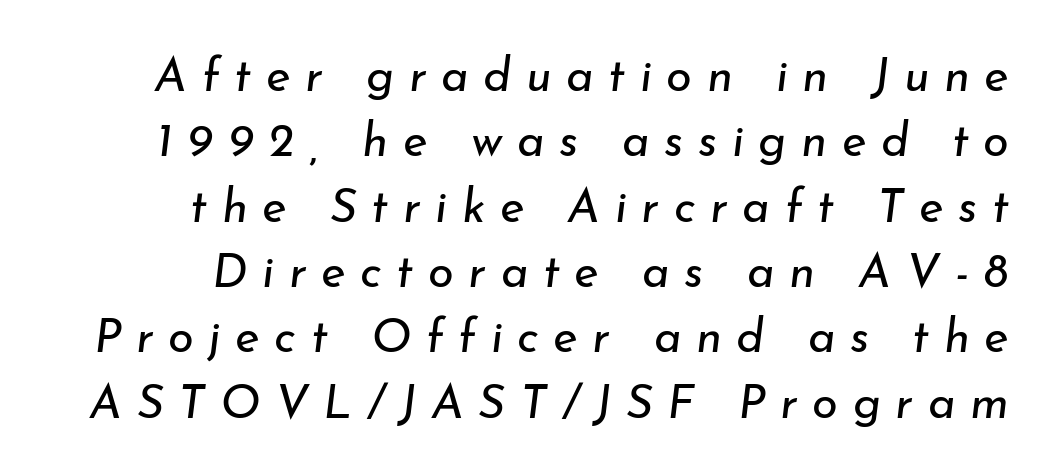
These glyphs show unthickened strokes, regular width or finer. The face used here is proportionally spaced, like ordinary book or web type. A normal amount of white space separates one row of letters from the next. The compositor pushed each line to the right boundary.
